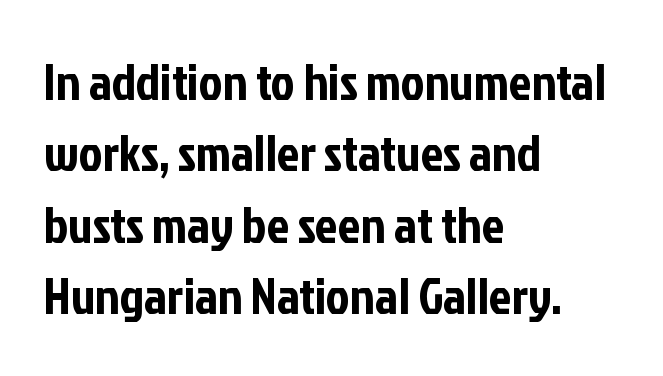
Q: Is the text italic (slanted)? A: No, it is upright.
Q: Is the typeface a serif or a sans-serif typeface? A: Sans-serif.
Q: Is the text underlined? A: No.
Q: How is the paragraph aligned? A: Left-aligned.
Q: Is the spacing between letters normal or unusually wide? A: Normal.
Q: Is the spacing between lines tight, normal or loose? A: Normal.
Q: Width (condensed, normal, or wide)? A: Condensed.
Q: Stroke contrast? A: Low.
Q: x-height? A: Medium.
Q: Monospaced? A: No.
